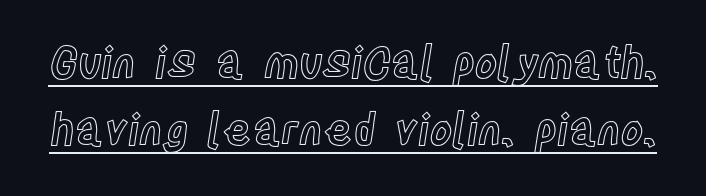
A continuous stroke trails under the words, as in a hyperlink. In terms of leading, this rendering sits right in the middle. Spacing verdict: proportional, widths tailored to each character. The horizontal fit of the characters is conventional and even.
